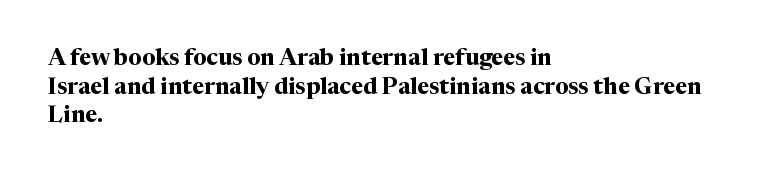
Q: Is the text bold? A: Yes.
Q: Is the text italic (slanted)? A: No, it is upright.
Q: Is the text underlined? A: No.
Q: How is the paragraph aligned? A: Left-aligned.
Q: Is the spacing between letters normal or unusually wide? A: Normal.
